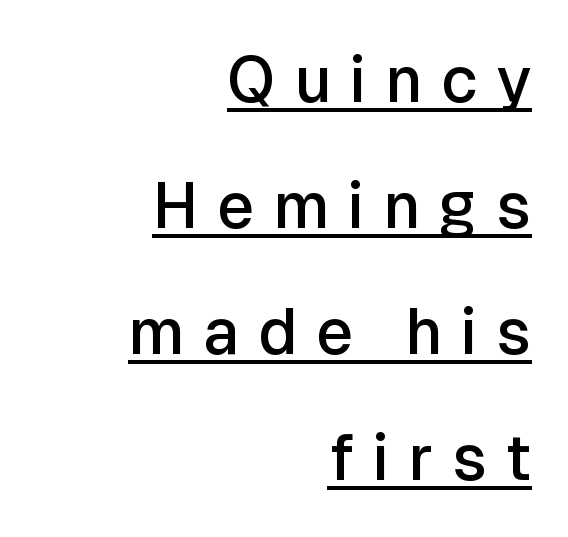
Q: Is the text bold? A: Semi-bold.
Q: Is the text italic (slanted)? A: No, it is upright.
Q: Is the typeface a serif or a sans-serif typeface? A: Sans-serif.
Q: Is the text underlined? A: Yes.
Q: How is the paragraph aligned? A: Right-aligned.
Q: Is the spacing between letters normal or unusually wide? A: Unusually wide.
Q: Is the spacing between lines tight, normal or loose? A: Loose.
Q: Width (condensed, normal, or wide)? A: Normal.
Q: Stroke contrast? A: Low.
Q: x-height? A: Medium.
Q: Monospaced? A: No.
